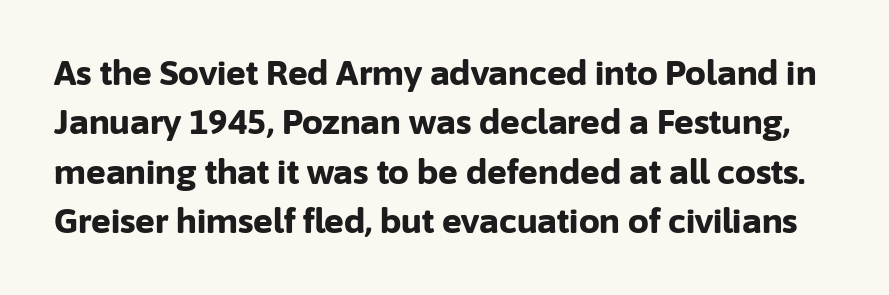
Short note: letters normally spaced. Anything drawn beneath the words? Only blank space. Note the varied advance widths — an 'i' is clearly narrower than an 'm'. Baseline-to-baseline distance is the conventional proportion of letter height.
